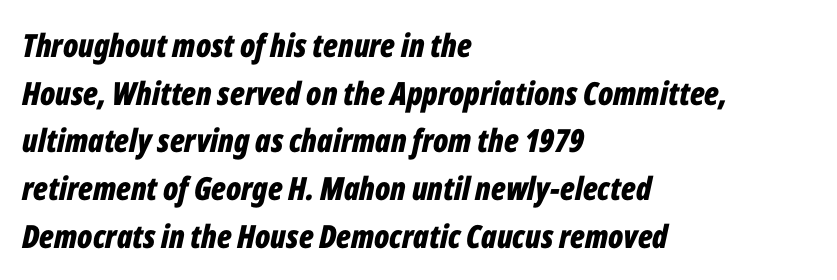
Is this a fixed-width face? No — the glyphs have proportional, varying widths. Strokes here are thick enough to call this a true bold. Anything drawn beneath the words? Only blank space. Default kerning and tracking; the words read as compact shapes.
